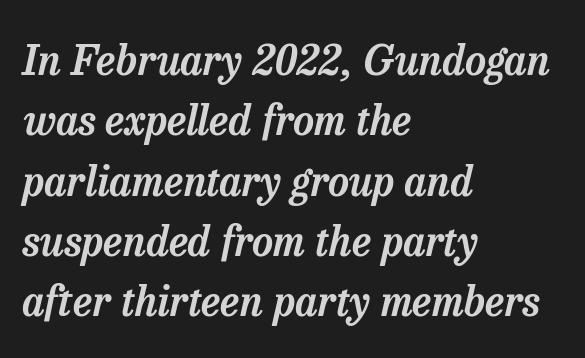
{"serif": "yes", "italic": "yes", "lean": "right", "slant_degrees": 13, "width": "normal", "stroke_contrast": "low", "x_height": "medium", "monospaced": "no", "underline": "no", "align": "left", "line_spacing": "normal", "line_spacing_ratio": 1.47, "letter_spacing": "normal", "letter_spacing_em": 0.0, "glyph_px": 41}
